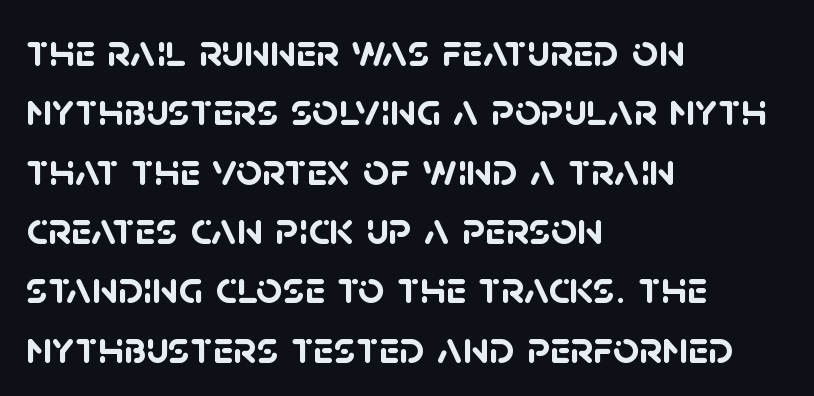
You'd pick this weight for a headline — it's a proper bold. This sample has the flowing, uneven cadence of proportional lettering. Which margin do the lines hug? The left one — the right edge is uneven. Here the glyphs are tracked normally, forming tight word shapes. Examine the stroke ends and you'll find no serifs. The block of text has a typical density, with ordinary space between rows.
